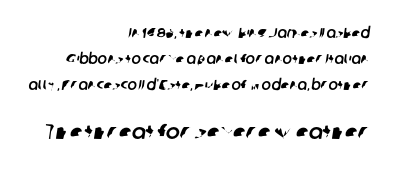
Standard letterfit; no display-style spreading of the glyphs. A student would call this right alignment; a typographer would say flush right, rag left. The face used here appears at its bigger size in the lower chunk. Lines of text with bare space underneath.
